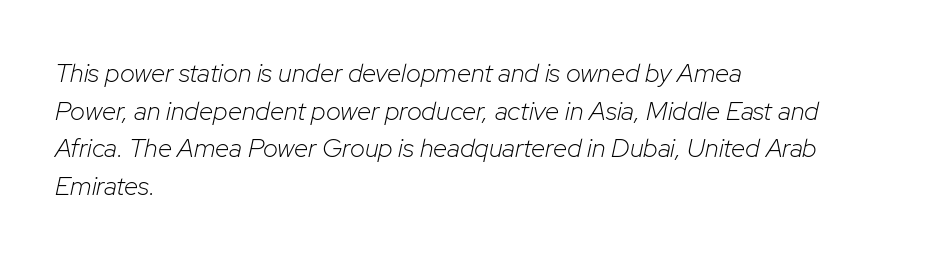
{"italic": "yes", "lean": "right", "slant_degrees": 12, "bold": "no", "underline": "no", "align": "left", "line_spacing": "normal", "line_spacing_ratio": 1.45, "letter_spacing": "normal", "letter_spacing_em": 0.0, "glyph_px": 26}
